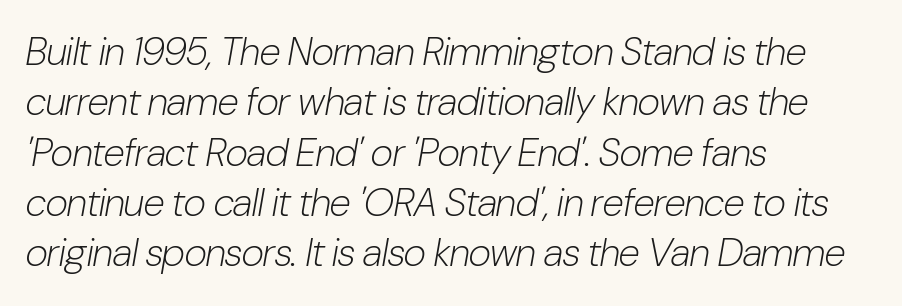
{"italic": "yes", "lean": "right", "slant_degrees": 10, "bold": "no", "weight": "light", "width": "condensed", "stroke_contrast": "low", "x_height": "medium", "monospaced": "no", "underline": "no", "align": "left", "line_spacing": "normal", "line_spacing_ratio": 1.29, "letter_spacing": "normal", "letter_spacing_em": 0.0, "glyph_px": 39}
